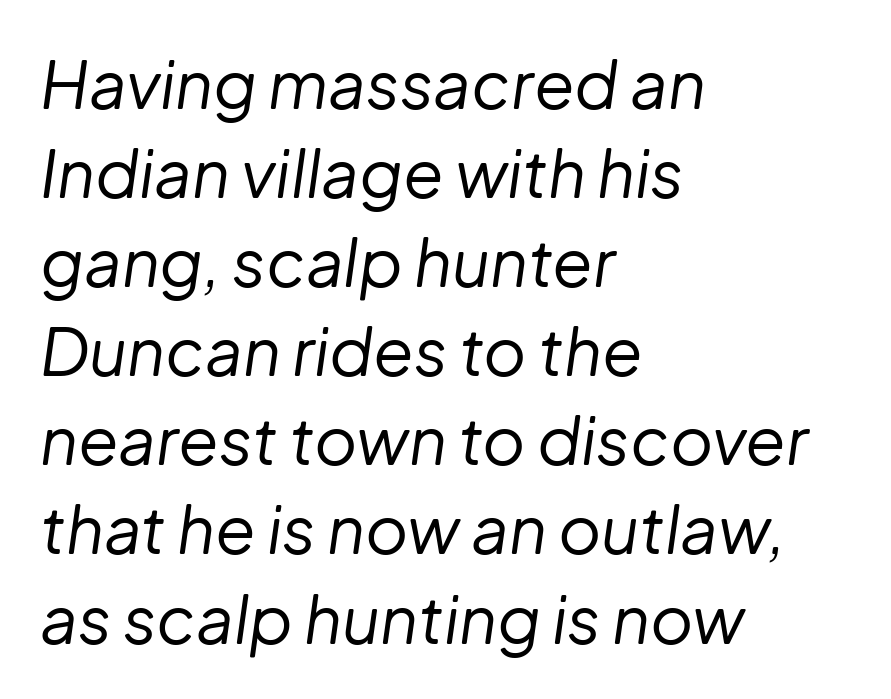
This rendering leaves character spacing at its baseline value. Think of a printed novel: that variable character pitch is what you see here. The weight tops out at a normal text grade. Italic: yes, the glyphs are oblique. Only glyphs here, with clear space below each row.
